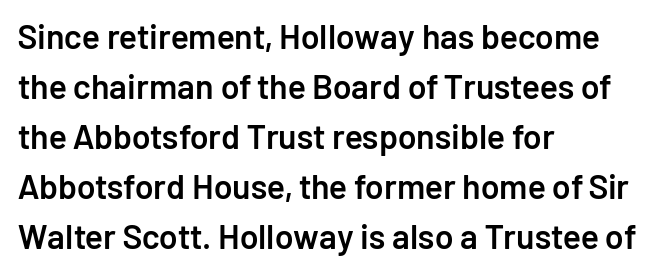
The image shows 34 px semibold sans-serif type, upright; set left-aligned, normal line spacing (1.47x), normal letter spacing, not underlined; low stroke contrast and a medium x-height.
